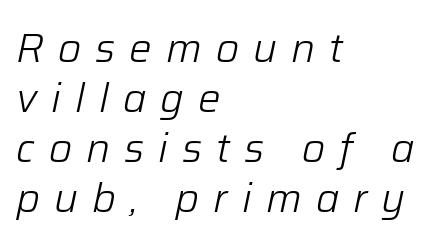
Q: Is the text bold? A: No.
Q: Is the text italic (slanted)? A: Yes, it leans right by about 12 degrees.
Q: Is the text underlined? A: No.
Q: How is the paragraph aligned? A: Left-aligned.
Q: Is the spacing between letters normal or unusually wide? A: Unusually wide.
Q: Is the spacing between lines tight, normal or loose? A: Normal.
Q: Width (condensed, normal, or wide)? A: Normal.
Q: Stroke contrast? A: Low.
Q: x-height? A: Medium.
Q: Monospaced? A: No.
